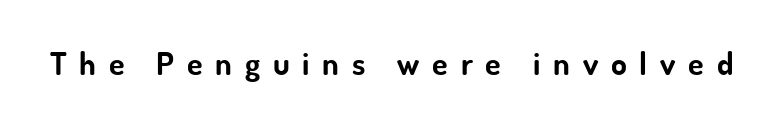
The image shows 32 px bold sans-serif type, upright; set unusually wide letter spacing (+0.4 em), not underlined; low stroke contrast and a small x-height.
